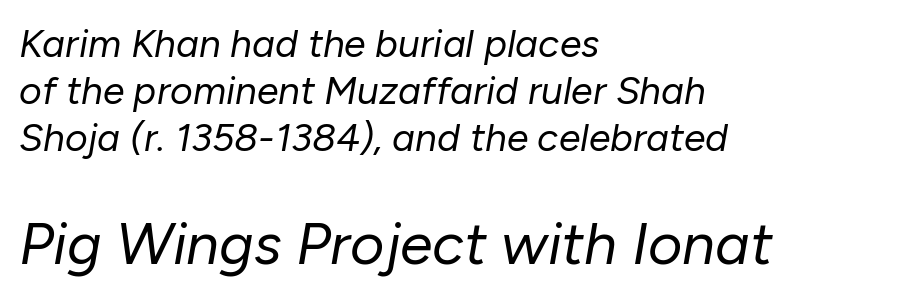
The passage shown is typed in a proportional face where columns would drift. Characters follow at the spacing the type designer built in. Beneath every word, the page is bare. Tall strokes in this sample are angled rather than plumb. Which chunk is bigger? The second one — the bottom block dwarfs the top.
